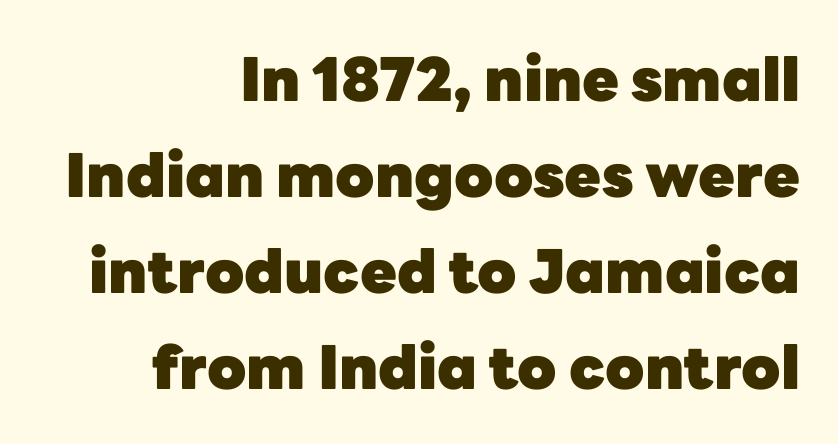
Quick note: underline off. The lettering holds an erect, upright posture throughout. A typesetter would call this zero additional tracking. The font family rendered here belongs to the sans-serif group. Do the characters align in a grid? No, the font is proportional. The rendering uses a moderate line-height, typical for paragraphs.
